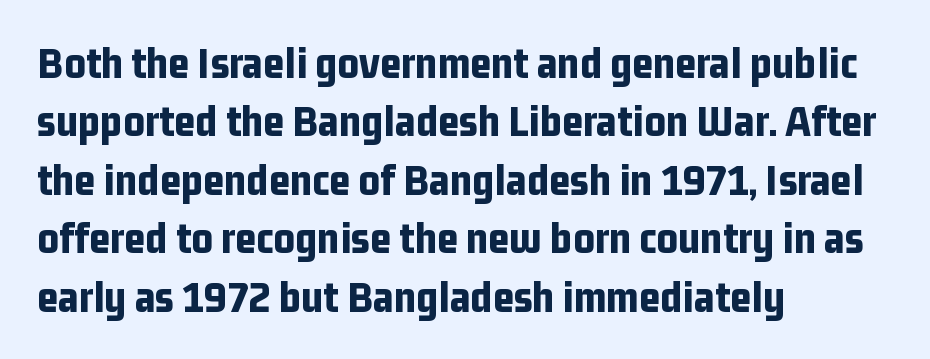
{"serif": "no", "italic": "no", "bold": "yes", "weight": "bold", "width": "condensed", "stroke_contrast": "low", "x_height": "medium", "monospaced": "no", "underline": "no", "align": "left", "line_spacing": "normal", "line_spacing_ratio": 1.27, "letter_spacing": "normal", "letter_spacing_em": 0.0, "glyph_px": 46}
